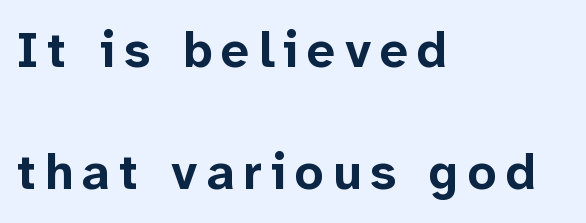
{"serif": "no", "italic": "no", "bold": "yes", "weight": "bold", "width": "normal", "stroke_contrast": "low", "x_height": "medium", "monospaced": "no", "underline": "no", "align": "left", "line_spacing": "loose", "line_spacing_ratio": 2.45, "glyph_px": 50}
